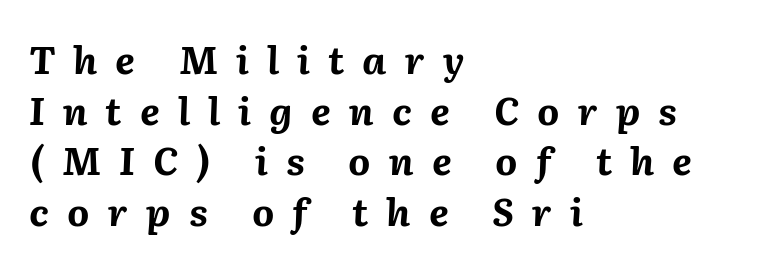
Look at the tracking — it's clearly loosened, letters drifting apart. Its strokes are broad and dark, the hallmark of bold type. Observe the lean: these are italic letterforms. Leftover space on each line is placed entirely after the last word.
